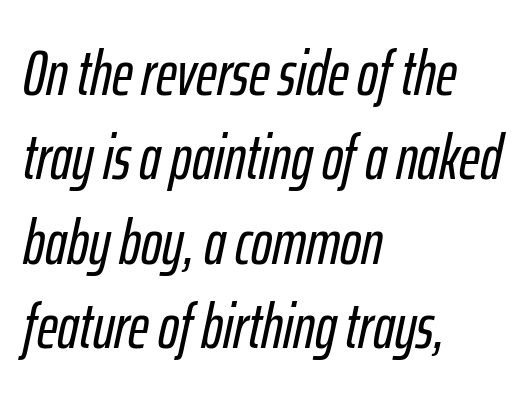
{"italic": "yes", "lean": "right", "slant_degrees": 12, "width": "condensed", "stroke_contrast": "low", "x_height": "medium", "monospaced": "no", "underline": "no", "align": "left", "line_spacing": "normal", "line_spacing_ratio": 1.34, "letter_spacing": "normal", "letter_spacing_em": 0.0, "glyph_px": 63}
